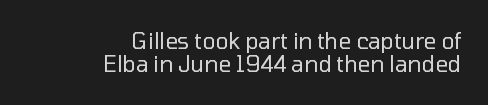
Q: Is the text bold? A: No.
Q: Is the text italic (slanted)? A: No, it is upright.
Q: Is the text underlined? A: No.
Q: How is the paragraph aligned? A: Right-aligned.
Q: Is the spacing between letters normal or unusually wide? A: Normal.
Q: Is the spacing between lines tight, normal or loose? A: Tight.
